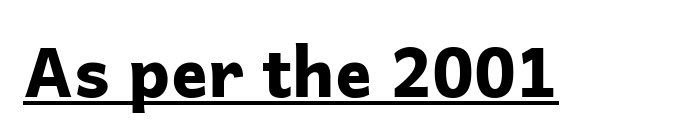
Q: Is the text bold? A: Yes.
Q: Is the text italic (slanted)? A: No, it is upright.
Q: Is the typeface a serif or a sans-serif typeface? A: Sans-serif.
Q: Is the text underlined? A: Yes.
Q: Is the spacing between letters normal or unusually wide? A: Normal.
Q: Width (condensed, normal, or wide)? A: Normal.
Q: Stroke contrast? A: Low.
Q: x-height? A: Medium.
Q: Monospaced? A: No.
